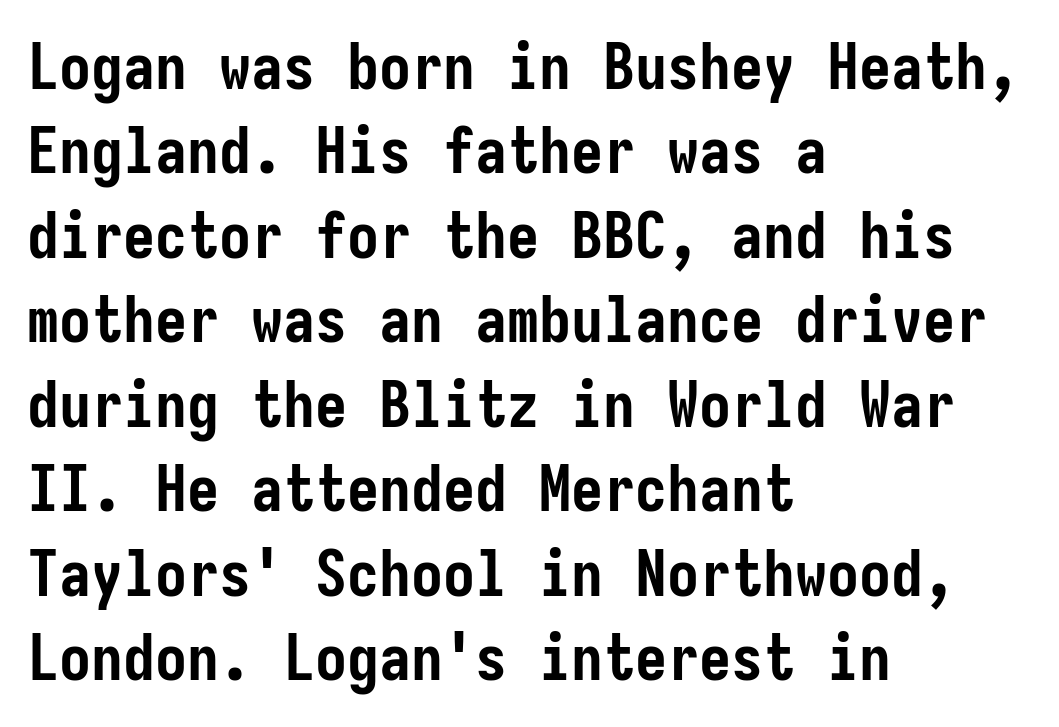
{"serif": "no", "italic": "no", "bold": "yes", "weight": "semibold", "width": "condensed", "stroke_contrast": "low", "x_height": "medium", "underline": "no", "align": "left", "line_spacing": "normal", "line_spacing_ratio": 1.32, "letter_spacing": "normal", "letter_spacing_em": 0.0, "glyph_px": 64}
